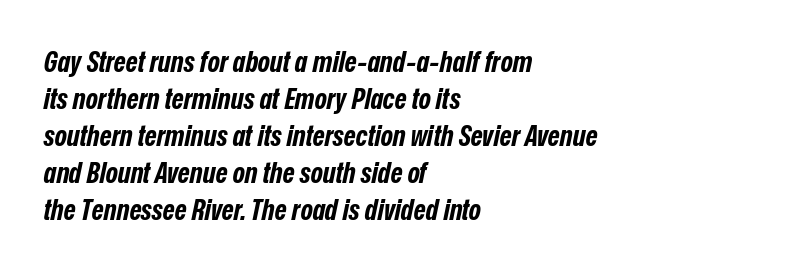
{"italic": "yes", "lean": "right", "slant_degrees": 12, "bold": "yes", "weight": "bold", "width": "condensed", "stroke_contrast": "low", "x_height": "medium", "monospaced": "no", "underline": "no", "align": "left", "line_spacing": "normal", "line_spacing_ratio": 1.28, "letter_spacing": "normal", "letter_spacing_em": 0.0, "glyph_px": 29}
